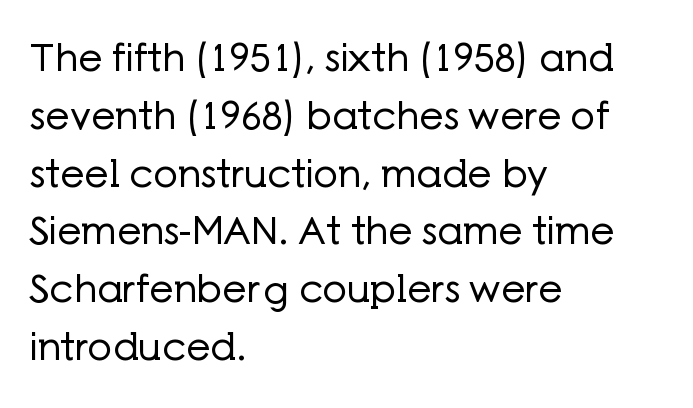
Q: Is the text bold? A: No.
Q: Is the text italic (slanted)? A: No, it is upright.
Q: Is the typeface a serif or a sans-serif typeface? A: Sans-serif.
Q: Is the text underlined? A: No.
Q: How is the paragraph aligned? A: Left-aligned.
Q: Is the spacing between letters normal or unusually wide? A: Normal.
Q: Is the spacing between lines tight, normal or loose? A: Normal.
Q: Width (condensed, normal, or wide)? A: Normal.
Q: Stroke contrast? A: Low.
Q: x-height? A: Medium.
Q: Monospaced? A: No.
